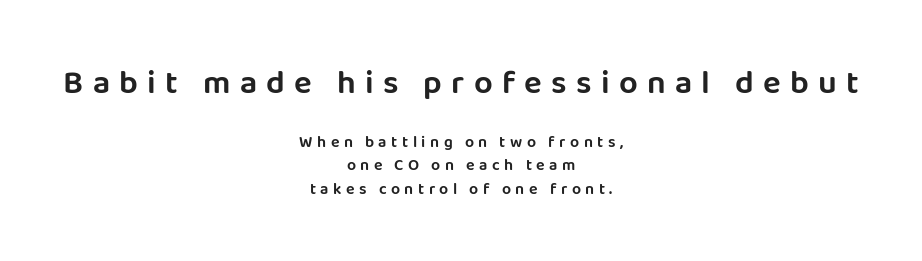
Q: Is the text italic (slanted)? A: No, it is upright.
Q: Is the typeface a serif or a sans-serif typeface? A: Sans-serif.
Q: Is the text underlined? A: No.
Q: How is the paragraph aligned? A: Centered.
Q: Is the spacing between letters normal or unusually wide? A: Unusually wide.
Q: Is the spacing between lines tight, normal or loose? A: Normal.
Q: Which block of text is set in a larger size, the first (top) or the second (bottom)? A: The first (top) one.
Q: Width (condensed, normal, or wide)? A: Normal.
Q: Stroke contrast? A: Low.
Q: x-height? A: Large.
Q: Monospaced? A: No.
